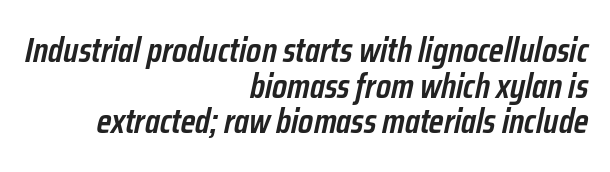
Q: Is the text bold? A: Semi-bold.
Q: Is the text italic (slanted)? A: Yes, it leans right by about 12 degrees.
Q: Is the text underlined? A: No.
Q: How is the paragraph aligned? A: Right-aligned.
Q: Is the spacing between letters normal or unusually wide? A: Normal.
Q: Is the spacing between lines tight, normal or loose? A: Tight.
Q: Width (condensed, normal, or wide)? A: Condensed.
Q: Stroke contrast? A: Low.
Q: x-height? A: Medium.
Q: Monospaced? A: No.
